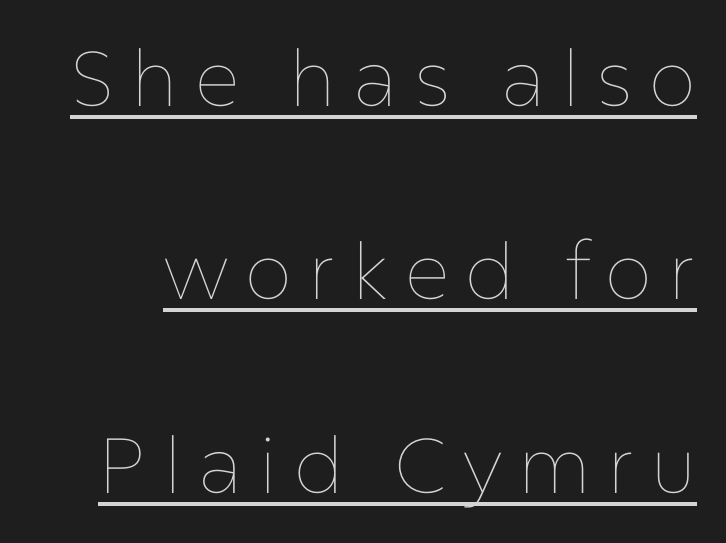
Q: Is the text bold? A: No.
Q: Is the text italic (slanted)? A: No, it is upright.
Q: Is the text underlined? A: Yes.
Q: Is the spacing between lines tight, normal or loose? A: Loose.
Q: Width (condensed, normal, or wide)? A: Normal.
Q: Stroke contrast? A: Low.
Q: x-height? A: Medium.
Q: Monospaced? A: No.
